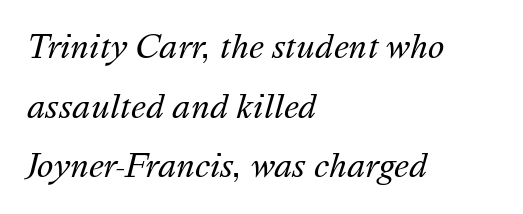
Q: Is the text bold? A: No.
Q: Is the text italic (slanted)? A: Yes, it leans right by about 16 degrees.
Q: Is the text underlined? A: No.
Q: How is the paragraph aligned? A: Left-aligned.
Q: Is the spacing between letters normal or unusually wide? A: Normal.
Q: Is the spacing between lines tight, normal or loose? A: Loose.
Q: Width (condensed, normal, or wide)? A: Normal.
Q: Stroke contrast? A: Medium.
Q: x-height? A: Medium.
Q: Monospaced? A: No.
